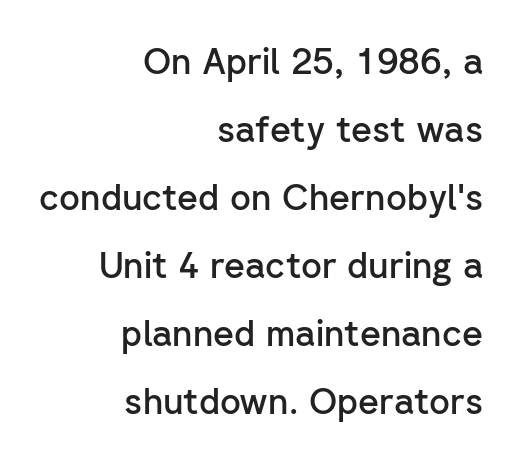
{"serif": "no", "italic": "no", "bold": "semi", "weight": "semibold", "width": "normal", "stroke_contrast": "low", "x_height": "medium", "monospaced": "no", "underline": "no", "align": "right", "line_spacing_ratio": 1.89, "letter_spacing": "normal", "letter_spacing_em": 0.0, "glyph_px": 36}
